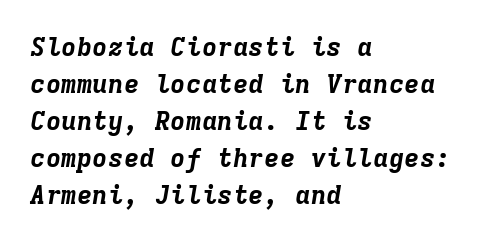
The image shows 26 px bold type, italic (leaning right); set left-aligned, normal line spacing (1.42x), normal letter spacing, not underlined.
